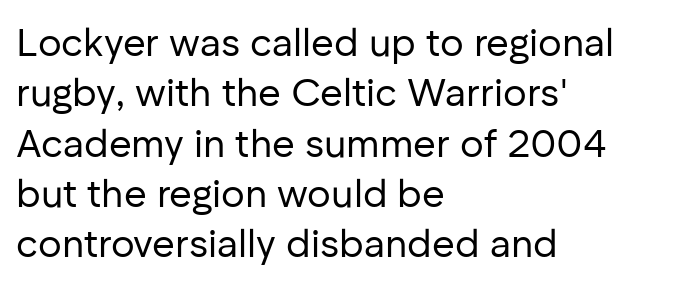
{"serif": "no", "italic": "no", "bold": "no", "weight": "regular", "width": "normal", "stroke_contrast": "low", "x_height": "medium", "monospaced": "no", "underline": "no", "align": "left", "line_spacing": "normal", "line_spacing_ratio": 1.29, "letter_spacing": "normal", "letter_spacing_em": 0.0, "glyph_px": 39}
